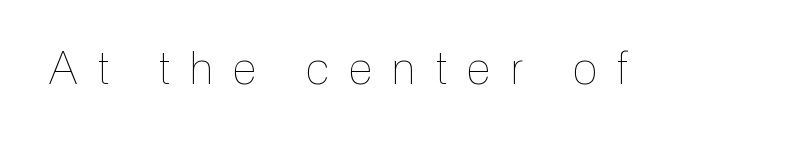
Q: Is the text bold? A: No.
Q: Is the text italic (slanted)? A: No, it is upright.
Q: Is the text underlined? A: No.
Q: Is the spacing between letters normal or unusually wide? A: Unusually wide.
Q: Width (condensed, normal, or wide)? A: Condensed.
Q: x-height? A: Medium.
Q: Monospaced? A: No.
